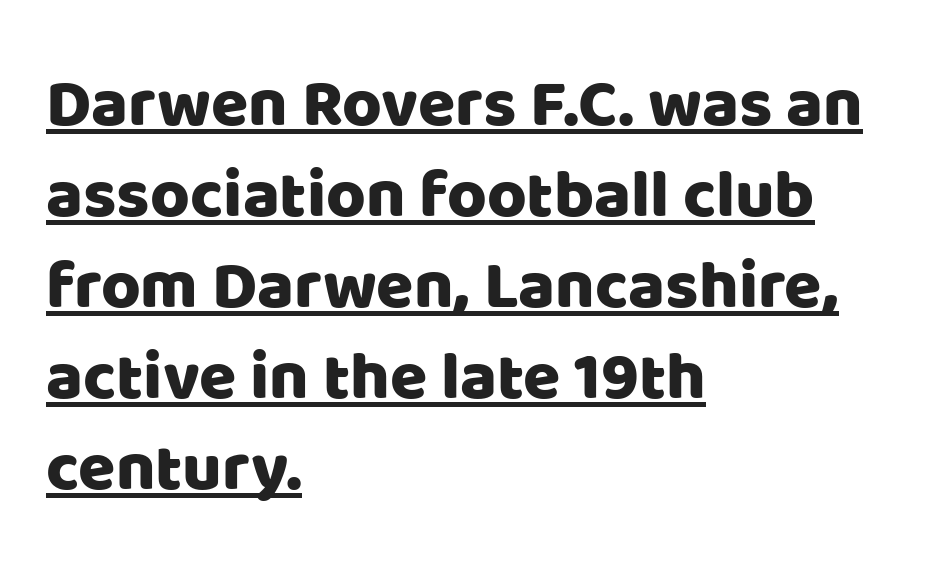
The image shows 68 px sans-serif type, upright; set left-aligned, normal line spacing (1.34x), normal letter spacing, underlined; low stroke contrast and a large x-height.
